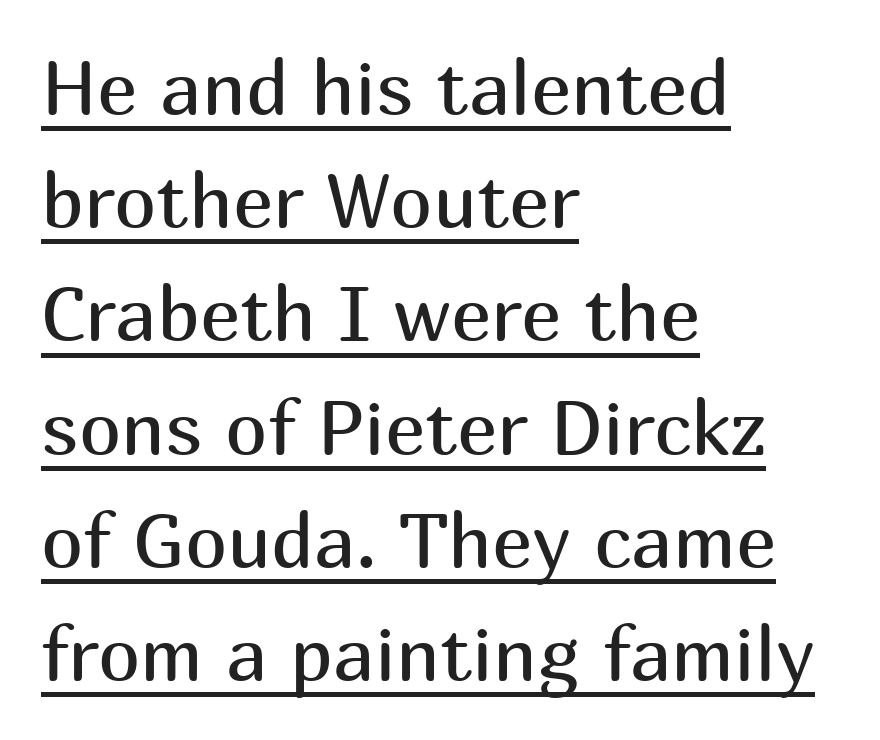
{"serif": "no", "italic": "no", "bold": "no", "weight": "regular", "width": "normal", "stroke_contrast": "medium", "x_height": "medium", "monospaced": "no", "underline": "yes", "align": "left", "line_spacing": "normal", "line_spacing_ratio": 1.49, "letter_spacing": "normal", "letter_spacing_em": 0.0, "glyph_px": 76}
